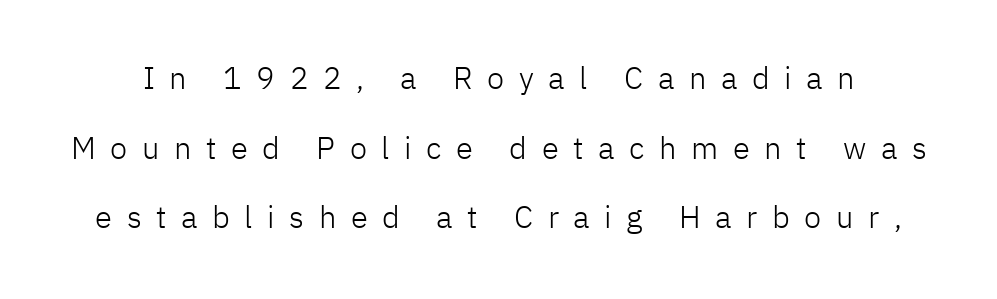
{"serif": "no", "italic": "no", "bold": "no", "weight": "light", "width": "normal", "stroke_contrast": "low", "x_height": "medium", "monospaced": "no", "underline": "no", "line_spacing": "loose", "line_spacing_ratio": 2.25, "letter_spacing": "wide", "letter_spacing_em": 0.47, "glyph_px": 31}
